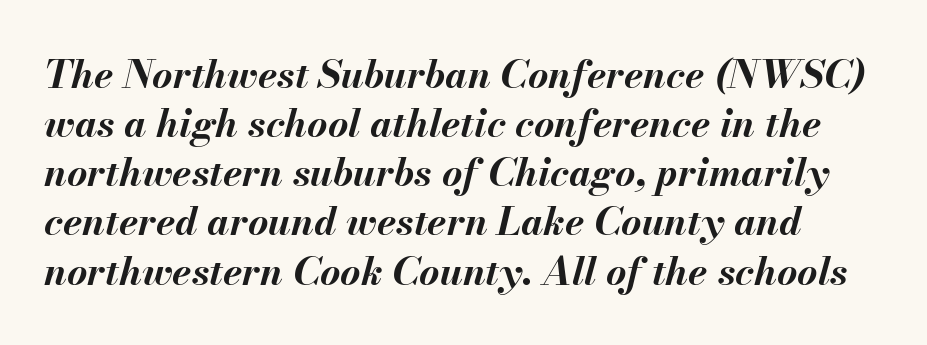
The image shows 39 px bold type, italic (leaning right); set normal line spacing (1.26x), normal letter spacing, not underlined; medium stroke contrast and a small x-height.
